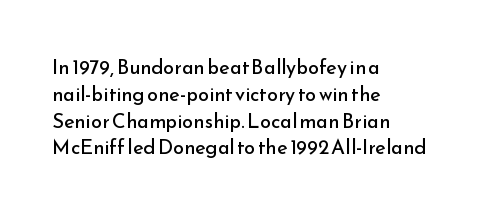
Unlike italic type, these characters show no tilt at all. Honestly, there is no underline to notice here at all. The ragged edge is on the right, which tells us the setting is flush left. Tracking here is standard; glyphs follow each other at the usual distance.
